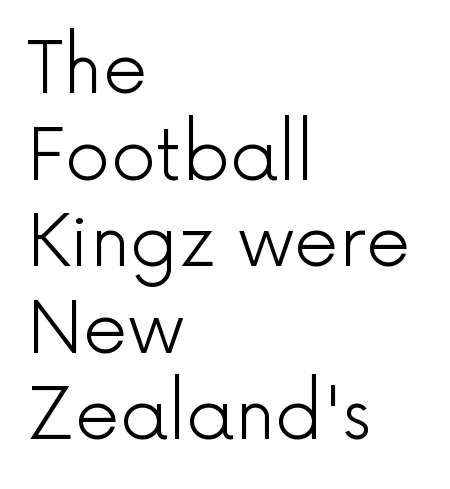
The image shows 71 px light sans-serif type, upright; set left-aligned, line spacing 1.22x, normal letter spacing, not underlined; a medium x-height.
